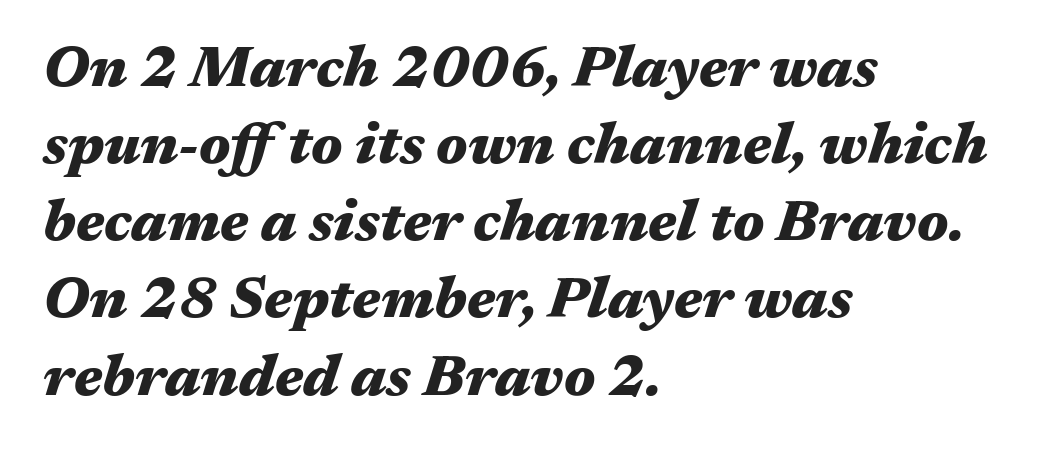
Looks like regular typesetting: each glyph gets only the width it needs. The setting favours the left margin, as ordinary paragraphs usually do. Has an underline been added? It has not. The font's italic variant was chosen for this text. Each new line begins a customary step beneath the previous one.
